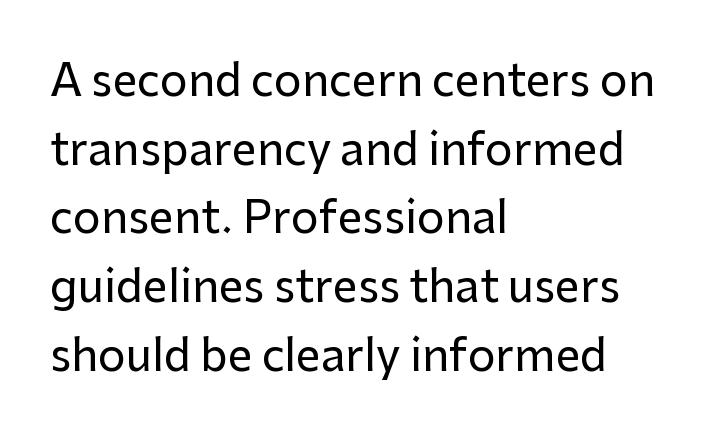
{"serif": "no", "italic": "no", "width": "normal", "stroke_contrast": "low", "x_height": "medium", "monospaced": "no", "underline": "no", "align": "left", "line_spacing": "normal", "line_spacing_ratio": 1.56, "letter_spacing": "normal", "letter_spacing_em": 0.0, "glyph_px": 44}
